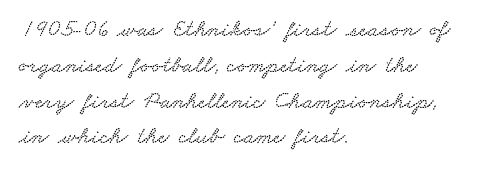
{"underline": "no", "align": "left", "line_spacing": "normal", "line_spacing_ratio": 1.49, "letter_spacing": "normal", "letter_spacing_em": 0.0, "glyph_px": 24}
